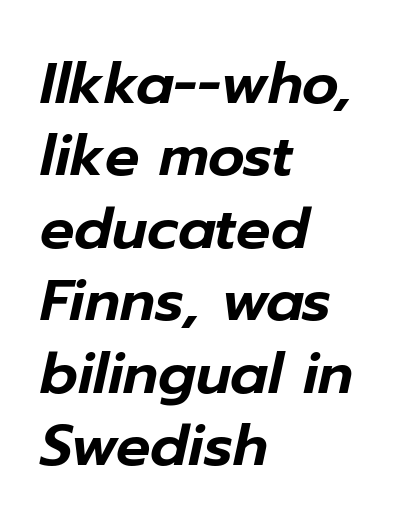
The image shows 57 px text type, italic (leaning right); set left-aligned, normal line spacing (1.27x), normal letter spacing, not underlined; low stroke contrast and a medium x-height.
